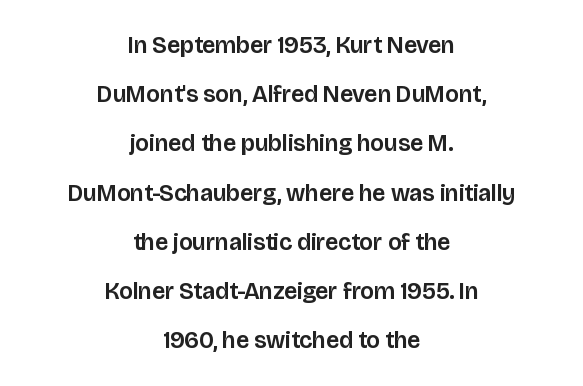
The rendering keeps characters at their native spacing. Ascenders rise straight up at ninety degrees. Underline: absent. A great deal of white space separates one row of letters from the next.
